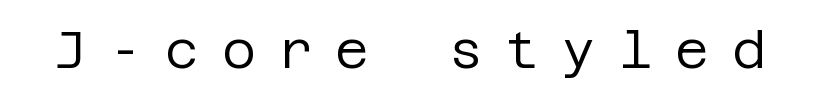
Q: Is the text bold? A: No.
Q: Is the text italic (slanted)? A: No, it is upright.
Q: Is the typeface a serif or a sans-serif typeface? A: Sans-serif.
Q: Is the text underlined? A: No.
Q: Is the spacing between letters normal or unusually wide? A: Unusually wide.
Q: Width (condensed, normal, or wide)? A: Normal.
Q: Stroke contrast? A: Low.
Q: x-height? A: Large.
